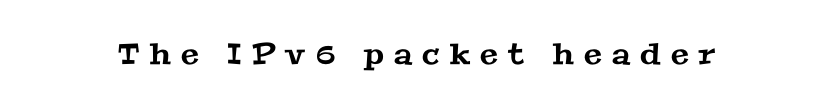
The image shows 29 px wide serif type; set unusually wide letter spacing (+0.35 em), not underlined; medium stroke contrast and a medium x-height.
